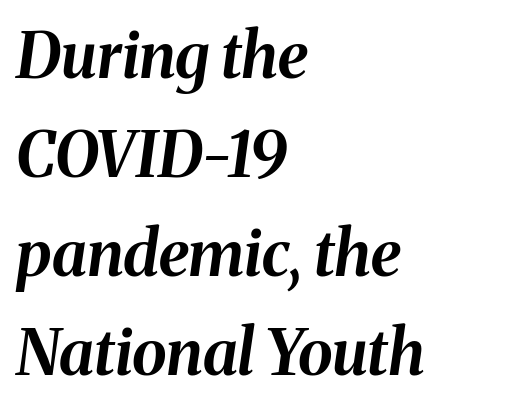
The image shows 63 px bold type, italic (leaning right); set left-aligned, normal line spacing (1.57x), normal letter spacing, not underlined; medium stroke contrast and a medium x-height.
